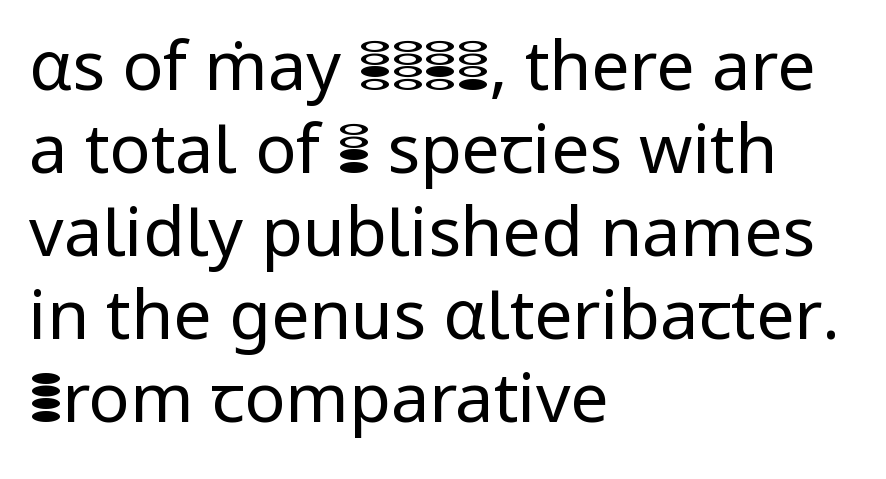
Looks like regular typesetting: each glyph gets only the width it needs. Between one letter and the next there's only the usual sliver of space. Summary of weight: not heavy and not bold. This sample is left-justified, so line endings fall wherever the words run out. This sample uses an upright cut, with every glyph sitting square on the baseline. Examine the stroke ends and you'll find no serifs.
